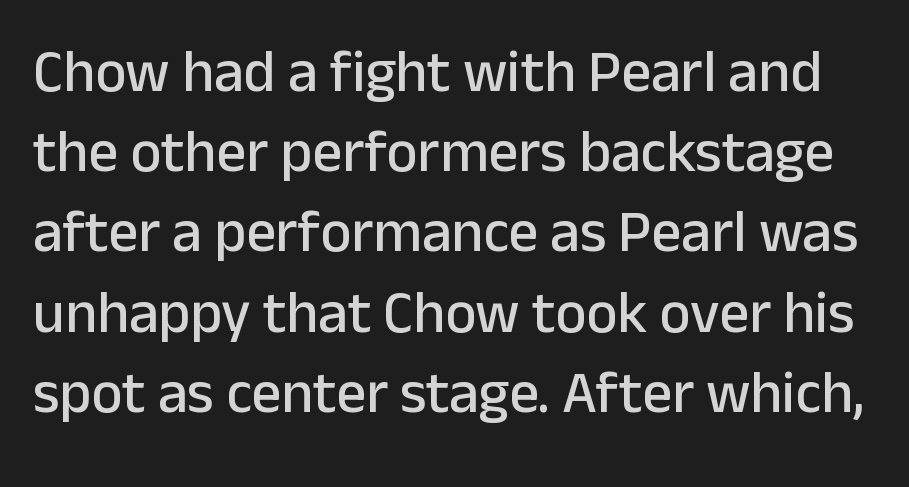
{"serif": "no", "italic": "no", "width": "normal", "stroke_contrast": "low", "x_height": "medium", "monospaced": "no", "underline": "no", "line_spacing": "normal", "line_spacing_ratio": 1.36, "letter_spacing": "normal", "letter_spacing_em": 0.0, "glyph_px": 59}
